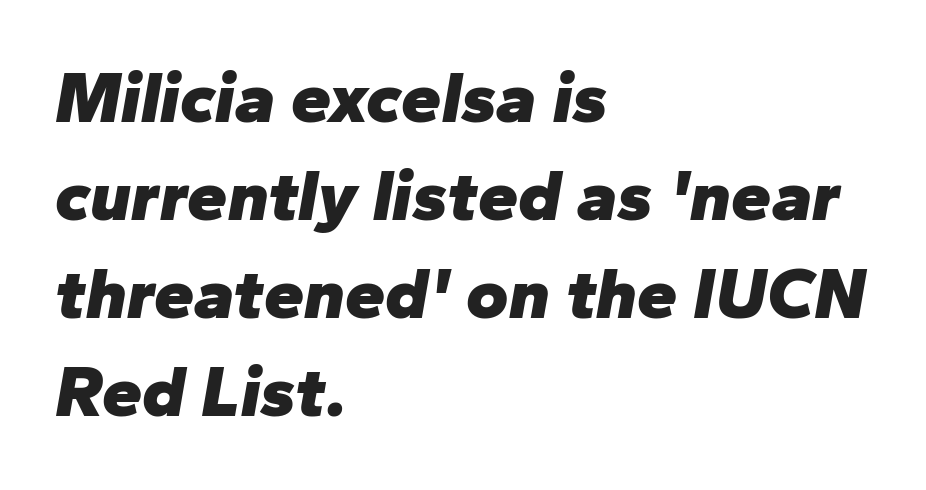
The image shows 72 px heavy type, italic (leaning right); set left-aligned, normal line spacing (1.36x), normal letter spacing, not underlined; low stroke contrast and a medium x-height.
